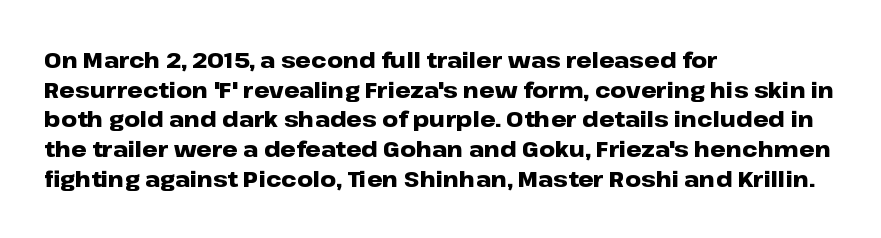
The image shows 22 px bold type, upright; set left-aligned, normal line spacing (1.35x), normal letter spacing, not underlined.
